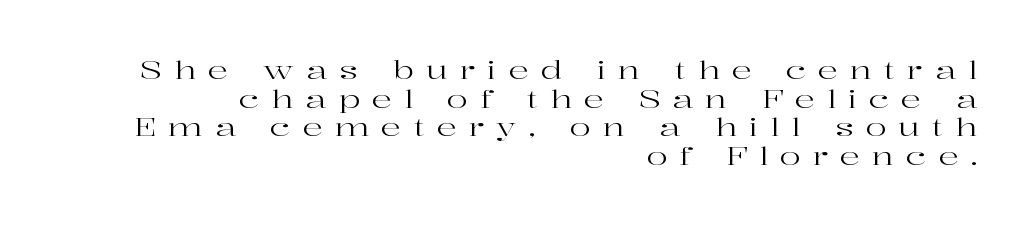
The specimen reads as upright at a glance. A flush-right, rag-left setting is used for this passage. Someone cranked the tracking dial way up on this one. Type without underlining. Whoever set this chose condensed vertical rhythm over breathing room.
